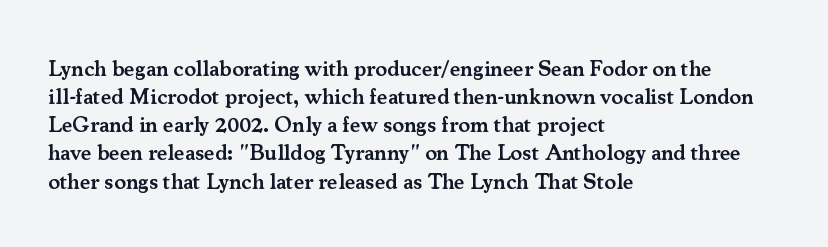
Q: Is the text bold? A: Semi-bold.
Q: Is the text italic (slanted)? A: No, it is upright.
Q: Is the text underlined? A: No.
Q: How is the paragraph aligned? A: Left-aligned.
Q: Is the spacing between letters normal or unusually wide? A: Normal.
Q: Is the spacing between lines tight, normal or loose? A: Normal.
